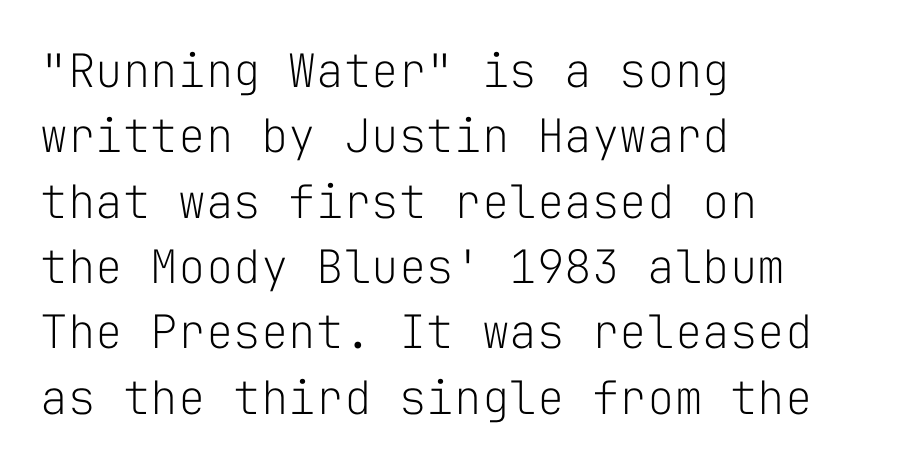
The image shows 46 px light sans-serif type, upright, monospaced; set left-aligned, normal line spacing (1.42x), normal letter spacing, not underlined; low stroke contrast and a medium x-height.
